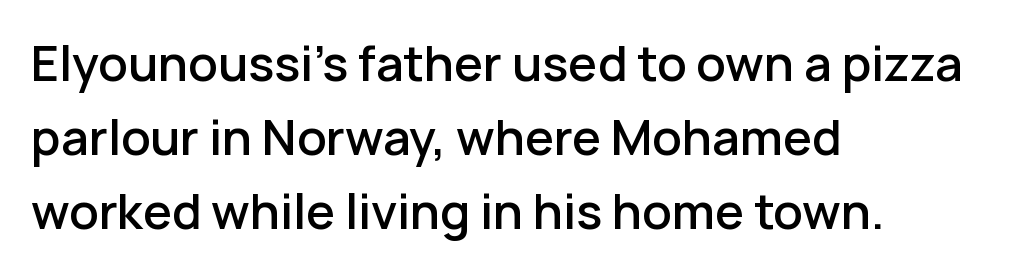
{"serif": "no", "italic": "no", "bold": "semi", "weight": "semibold", "width": "normal", "stroke_contrast": "low", "x_height": "medium", "monospaced": "no", "underline": "no", "align": "left", "line_spacing": "normal", "line_spacing_ratio": 1.57, "letter_spacing": "normal", "letter_spacing_em": 0.0, "glyph_px": 47}
